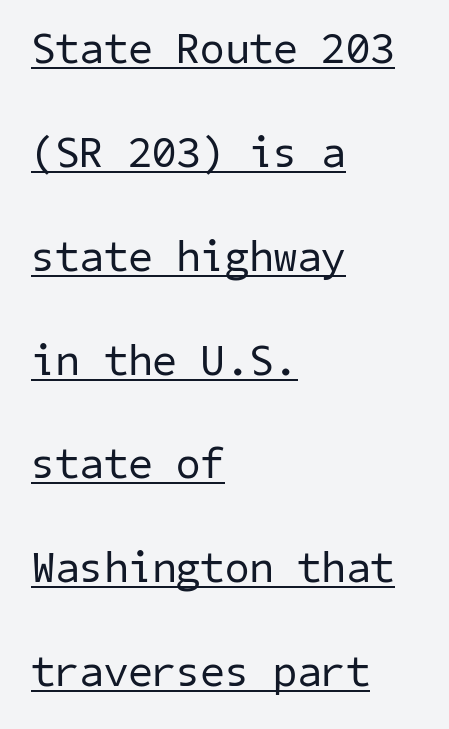
Q: Is the text bold? A: No.
Q: Is the typeface a serif or a sans-serif typeface? A: Sans-serif.
Q: Is the text underlined? A: Yes.
Q: How is the paragraph aligned? A: Left-aligned.
Q: Is the spacing between letters normal or unusually wide? A: Normal.
Q: Is the spacing between lines tight, normal or loose? A: Loose.
Q: Width (condensed, normal, or wide)? A: Normal.
Q: Stroke contrast? A: Low.
Q: x-height? A: Medium.
